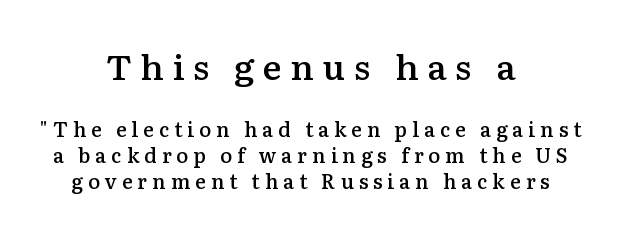
{"serif": "yes", "italic": "no", "bold": "semi", "weight": "semibold", "width": "normal", "stroke_contrast": "medium", "x_height": "medium", "monospaced": "no", "underline": "no", "align": "center", "line_spacing": "normal", "line_spacing_ratio": 1.31, "letter_spacing": "wide", "letter_spacing_em": 0.25, "larger_block": "first", "size_ratio": 1.75, "glyph_px": 35}
